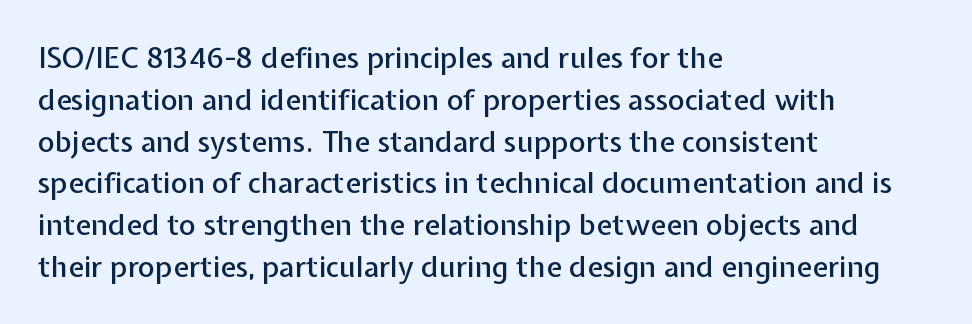
The image shows 29 px sans-serif type, upright; set left-aligned, normal line spacing (1.44x), normal letter spacing, not underlined; low stroke contrast and a medium x-height.
